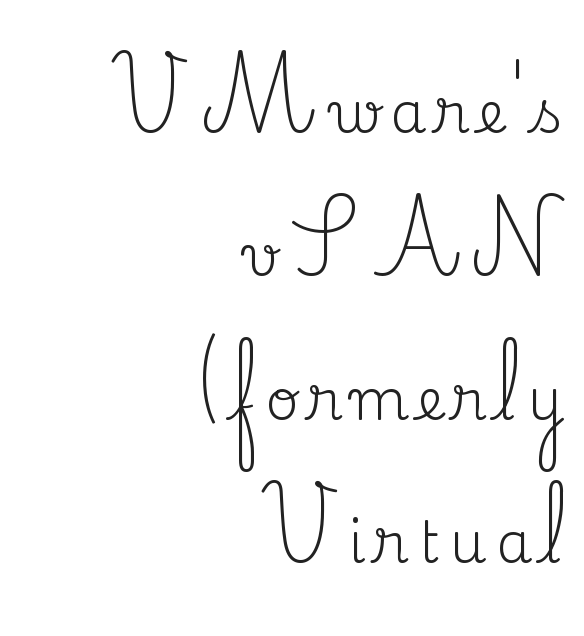
Q: Is the text bold? A: No.
Q: Is the text italic (slanted)? A: No, it is upright.
Q: Is the typeface a serif or a sans-serif typeface? A: Serif.
Q: Is the text underlined? A: No.
Q: How is the paragraph aligned? A: Right-aligned.
Q: Is the spacing between lines tight, normal or loose? A: Loose.
Q: Width (condensed, normal, or wide)? A: Normal.
Q: Stroke contrast? A: Medium.
Q: x-height? A: Small.
Q: Monospaced? A: No.
